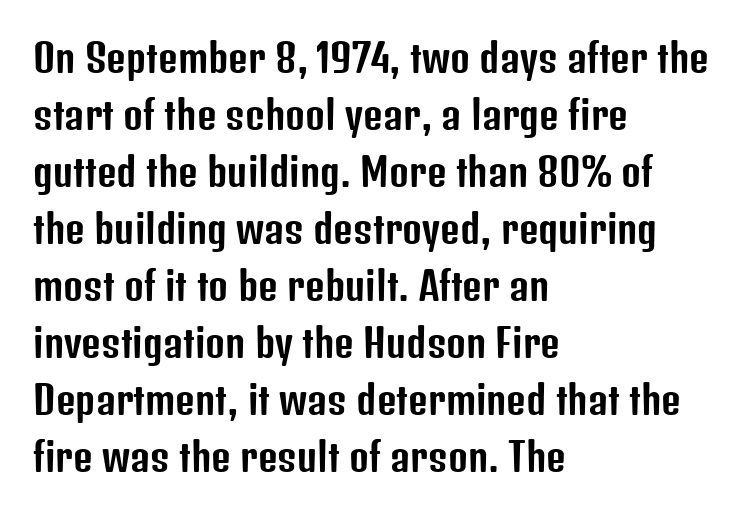
{"serif": "no", "italic": "no", "width": "condensed", "stroke_contrast": "low", "x_height": "medium", "monospaced": "no", "underline": "no", "align": "left", "line_spacing": "normal", "line_spacing_ratio": 1.5, "letter_spacing": "normal", "letter_spacing_em": 0.0, "glyph_px": 38}
